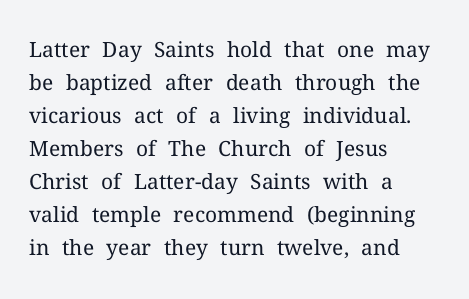
Q: Is the text bold? A: No.
Q: Is the text italic (slanted)? A: No, it is upright.
Q: Is the text underlined? A: No.
Q: How is the paragraph aligned? A: Left-aligned.
Q: Is the spacing between letters normal or unusually wide? A: Normal.
Q: Is the spacing between lines tight, normal or loose? A: Normal.
